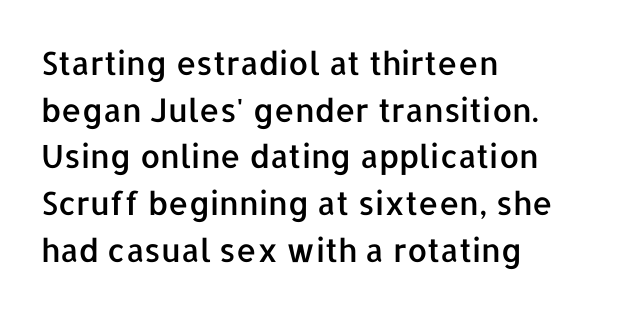
Whoever set this chose a conventional vertical rhythm. The rendering anchors every line to the left-hand side. A typesetter would label this face a sans. A typesetter would call this proportional, since set widths differ per character. You can tell it's not italic because the verticals are truly vertical. Plain, unruled lines of type.
